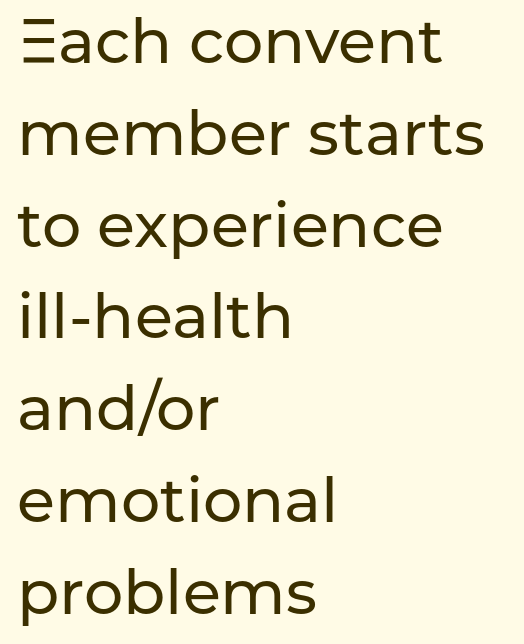
Q: Is the text italic (slanted)? A: No, it is upright.
Q: Is the typeface a serif or a sans-serif typeface? A: Sans-serif.
Q: Is the text underlined? A: No.
Q: How is the paragraph aligned? A: Left-aligned.
Q: Is the spacing between letters normal or unusually wide? A: Normal.
Q: Is the spacing between lines tight, normal or loose? A: Normal.
Q: Width (condensed, normal, or wide)? A: Normal.
Q: Stroke contrast? A: Low.
Q: x-height? A: Medium.
Q: Monospaced? A: No.
